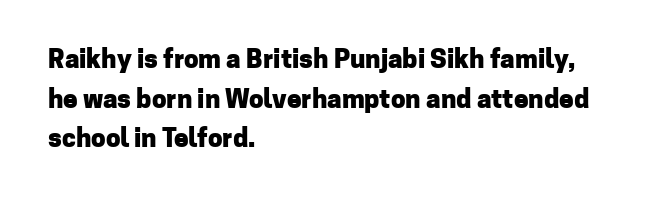
{"italic": "no", "bold": "yes", "underline": "no", "align": "left", "line_spacing": "normal", "line_spacing_ratio": 1.52, "letter_spacing": "normal", "letter_spacing_em": 0.0, "glyph_px": 26}
